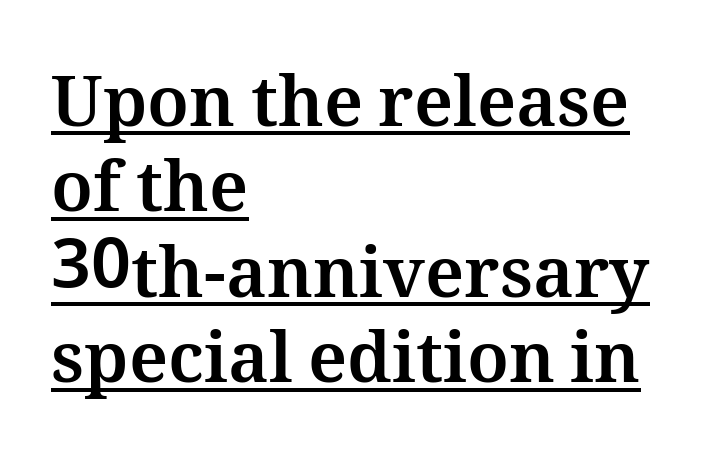
Q: Is the text bold? A: Yes.
Q: Is the text italic (slanted)? A: No, it is upright.
Q: Is the text underlined? A: Yes.
Q: How is the paragraph aligned? A: Left-aligned.
Q: Is the spacing between letters normal or unusually wide? A: Normal.
Q: Width (condensed, normal, or wide)? A: Normal.
Q: Stroke contrast? A: Medium.
Q: x-height? A: Medium.
Q: Monospaced? A: No.
